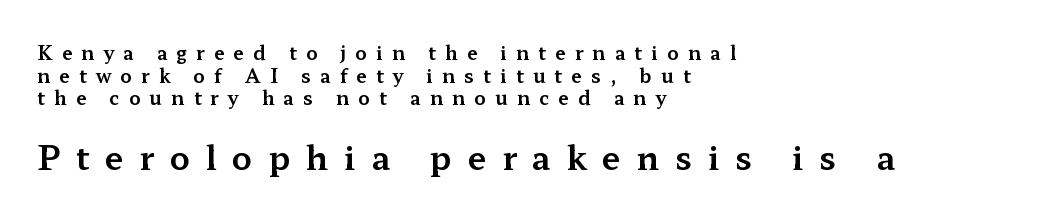
Here the designer chose a conventional face with non-uniform glyph widths. This is the regular roman posture of the typeface. The later block is typeset at a bigger size than the earlier block. A typesetter would label this face a serif. This rendering features lettering with no underline. Horizontally, the lines are justified to the leading edge only.
